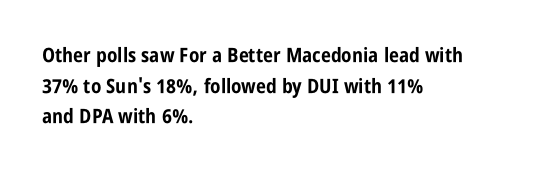
{"italic": "no", "bold": "yes", "underline": "no", "align": "left", "line_spacing": "normal", "line_spacing_ratio": 1.53, "letter_spacing": "normal", "letter_spacing_em": 0.0, "glyph_px": 20}
